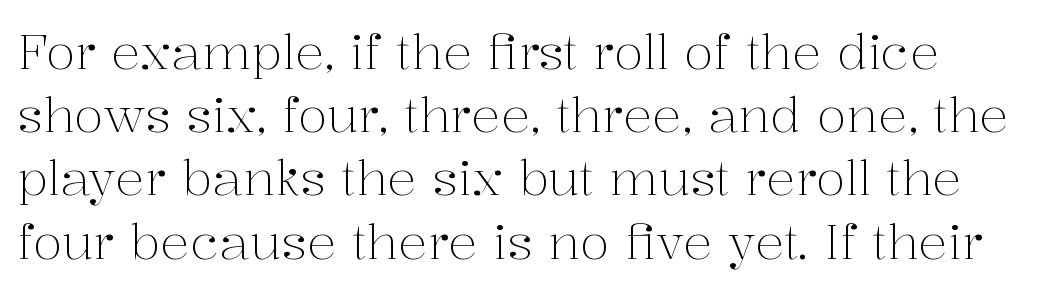
There is no visible air inserted between adjacent glyphs. Each letter keeps its own natural width here, so spacing adapts to shape. The characters display serif detailing at their extremities. The space beneath each line is pristine and unruled. It's the straight-up-and-down kind of type. The vertical gap from one line to the next is medium.
